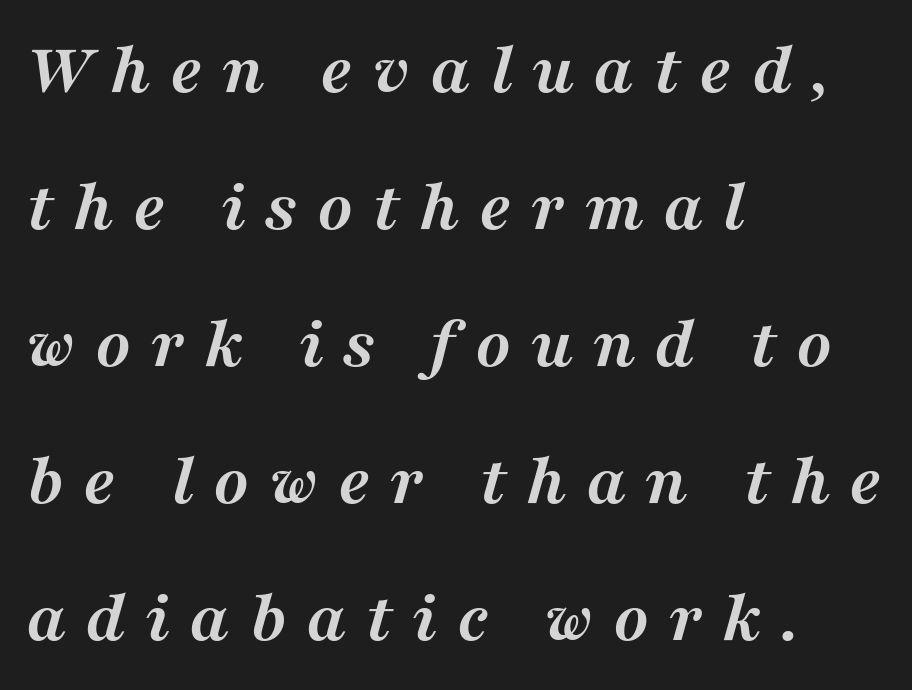
Q: Is the text bold? A: Yes.
Q: Is the text italic (slanted)? A: Yes, it leans right by about 16 degrees.
Q: Is the typeface a serif or a sans-serif typeface? A: Serif.
Q: Is the text underlined? A: No.
Q: How is the paragraph aligned? A: Left-aligned.
Q: Is the spacing between letters normal or unusually wide? A: Unusually wide.
Q: Width (condensed, normal, or wide)? A: Normal.
Q: Stroke contrast? A: Medium.
Q: x-height? A: Medium.
Q: Monospaced? A: No.
